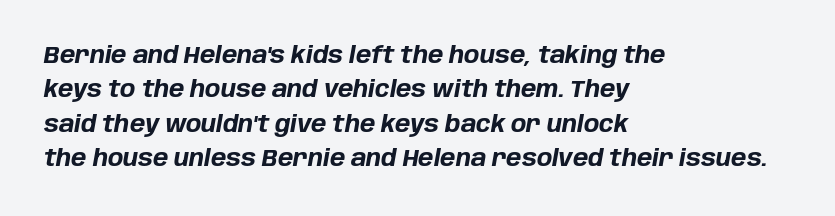
Q: Is the text bold? A: Yes.
Q: Is the text italic (slanted)? A: Yes, it leans right by about 10 degrees.
Q: Is the text underlined? A: No.
Q: How is the paragraph aligned? A: Left-aligned.
Q: Is the spacing between letters normal or unusually wide? A: Normal.
Q: Is the spacing between lines tight, normal or loose? A: Normal.
